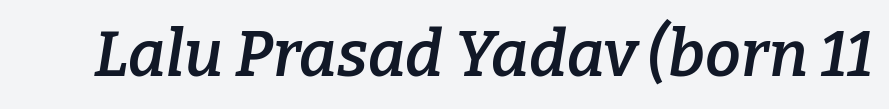
Look at the stroke-to-counter ratio: somewhat heavy, a semibold. Glance below the letters and you will spot only blank space. Serif or sans? Serif — the stroke terminals have little feet. Do the characters align in a grid? No, the font is proportional.
